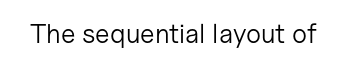
Q: Is the text bold? A: No.
Q: Is the text italic (slanted)? A: No, it is upright.
Q: Is the text underlined? A: No.
Q: Is the spacing between letters normal or unusually wide? A: Normal.
